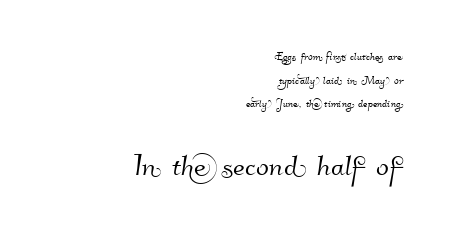
Tracking value appears to be zero — textbook default spacing. Just letters on the line, the space beneath them empty. Note the varied advance widths — an 'i' is clearly narrower than an 'm'. Whoever set this made the second block the dominant, larger element. In terms of letterform style, serifs are entirely absent.
